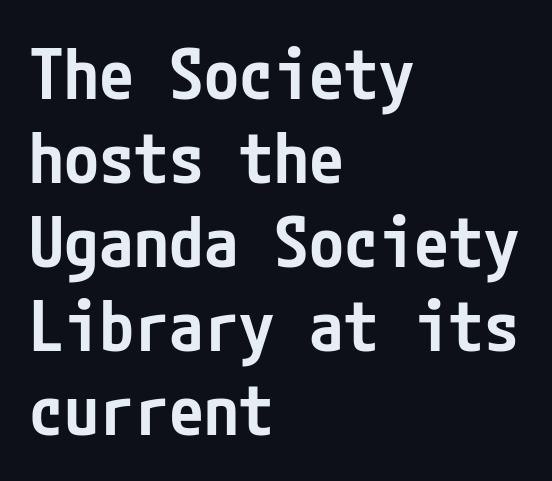
Tall strokes in this sample are plumb rather than angled. Check under the words: just untouched page. Students, note that the glyphs here touch the page at normal intervals. Weight: semibold (demi).
